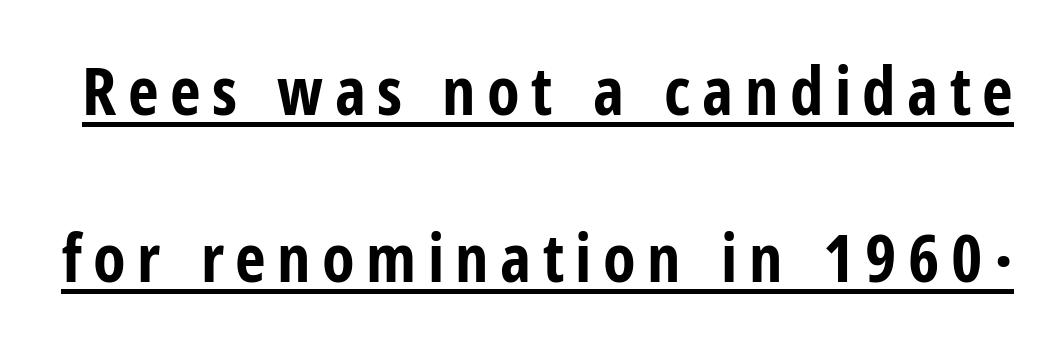
Quick note: not italic, upright. Regarding serifs, this sample does without them. Each line of the rendering has a horizontal stroke beneath the glyphs. Chunky letters — that's bold for sure. Character widths vary here, with narrow letters taking less room than wide ones.
